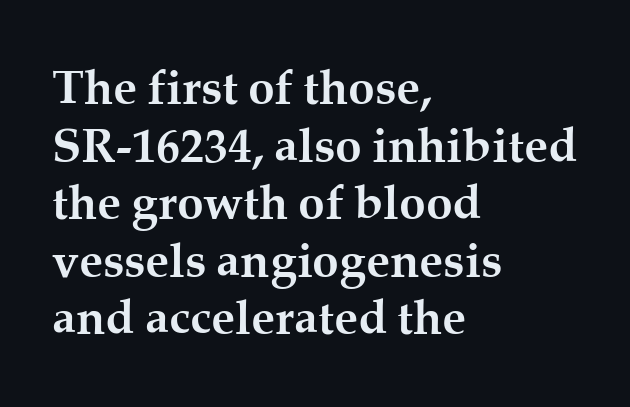
The text was rendered using a seriffed face with decorative stroke endings. Decoration check: the copy has no underline. Does the weight exceed regular? Yes, all the way to bold. Spacing verdict: proportional, widths tailored to each character. Quick note: not italic, upright.
